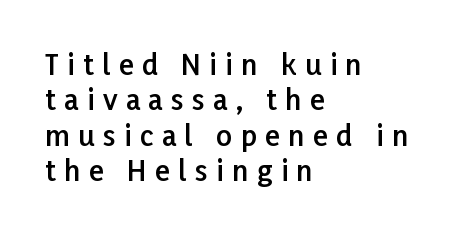
Think of a printed novel: that variable character pitch is what you see here. Semibold letterforms, between regular and bold. The rendering uses a moderate line-height, typical for paragraphs. Type without underlining. The typesetter chose a ragged-right arrangement here. A sans-serif font was chosen for this passage.
